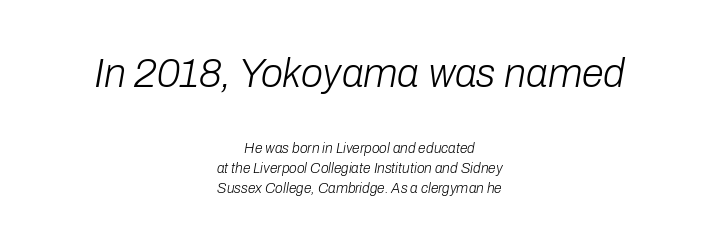
The image shows 40 px light type, italic (leaning right); set centered, normal line spacing (1.42x), normal letter spacing, not underlined; the first (top) block is 2.86x larger; low stroke contrast and a medium x-height.
